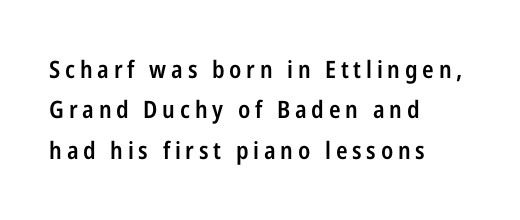
Typesetter's note: demi weight, one step under bold. A normal amount of white space separates one row of letters from the next. Horizontally, the lines are justified to the leading edge only. Students, note that the glyphs here are deliberately spaced far apart.
